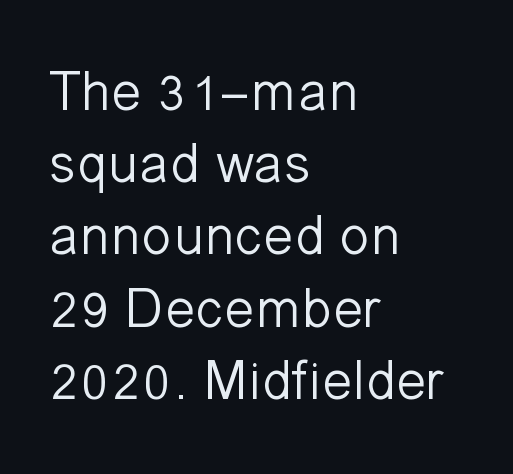
{"serif": "no", "italic": "no", "bold": "no", "weight": "light", "width": "normal", "stroke_contrast": "low", "x_height": "medium", "monospaced": "no", "underline": "no", "align": "left", "line_spacing": "normal", "line_spacing_ratio": 1.29, "letter_spacing": "normal", "letter_spacing_em": 0.0, "glyph_px": 56}
